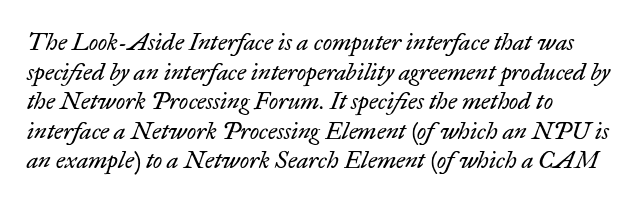
The glyphs look as if they've been sheared to an angle. Any mark beneath the type? The region is blank. Glyph-to-glyph distance matches everyday printed text. The characters are drawn with everyday or finer stroke widths. The passage is arranged the way most books set body copy — flush left.
